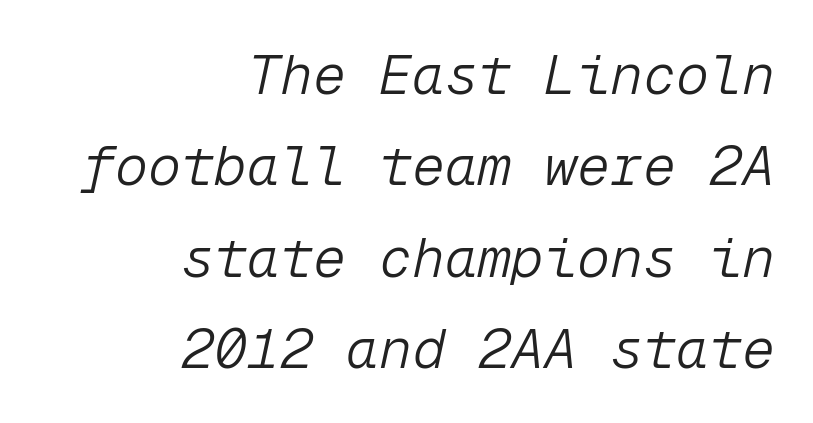
{"italic": "yes", "lean": "right", "slant_degrees": 12, "bold": "no", "weight": "light", "width": "normal", "stroke_contrast": "low", "x_height": "medium", "monospaced": "yes", "underline": "no", "align": "right", "line_spacing": "normal", "line_spacing_ratio": 1.66, "letter_spacing": "normal", "letter_spacing_em": 0.0, "glyph_px": 55}
